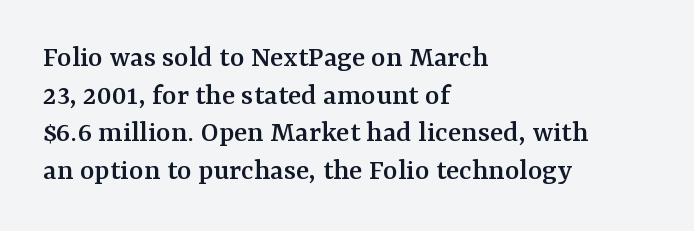
The image shows 31 px serif type, upright; set left-aligned, line spacing 1.21x, normal letter spacing, not underlined; medium stroke contrast and a medium x-height.
